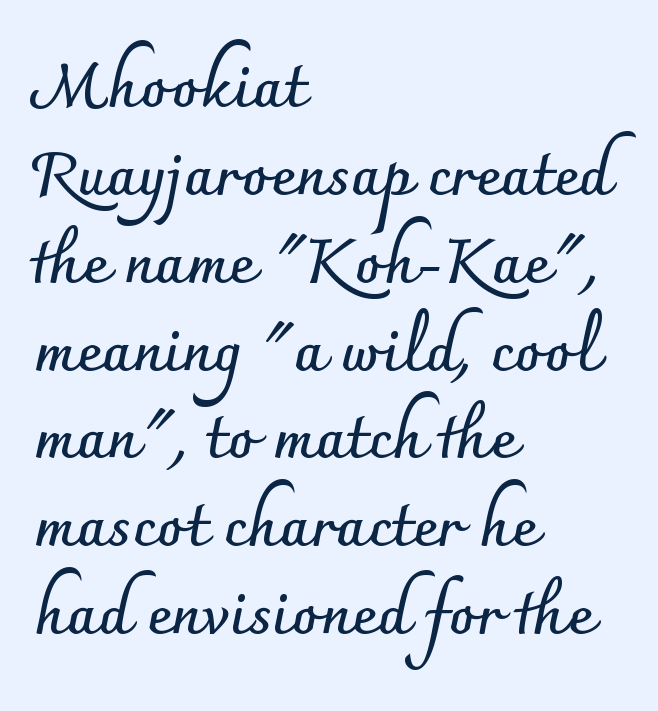
{"serif": "no", "bold": "yes", "weight": "semibold", "width": "normal", "stroke_contrast": "low", "x_height": "small", "monospaced": "no", "underline": "no", "align": "left", "line_spacing": "normal", "line_spacing_ratio": 1.44, "letter_spacing": "normal", "letter_spacing_em": 0.0, "glyph_px": 61}
